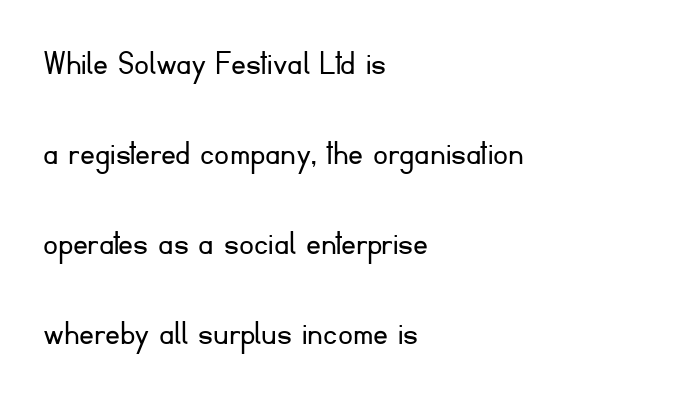
Q: Is the text bold? A: No.
Q: Is the text italic (slanted)? A: No, it is upright.
Q: Is the typeface a serif or a sans-serif typeface? A: Sans-serif.
Q: Is the text underlined? A: No.
Q: How is the paragraph aligned? A: Left-aligned.
Q: Is the spacing between letters normal or unusually wide? A: Normal.
Q: Is the spacing between lines tight, normal or loose? A: Loose.
Q: Width (condensed, normal, or wide)? A: Normal.
Q: Stroke contrast? A: Low.
Q: x-height? A: Small.
Q: Monospaced? A: No.
